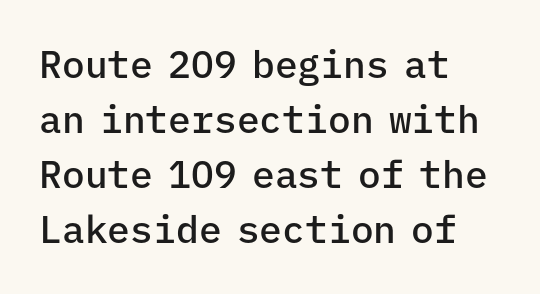
The image shows 38 px semibold sans-serif type, upright, monospaced; set left-aligned, normal line spacing (1.45x), normal letter spacing, not underlined; low stroke contrast and a medium x-height.
